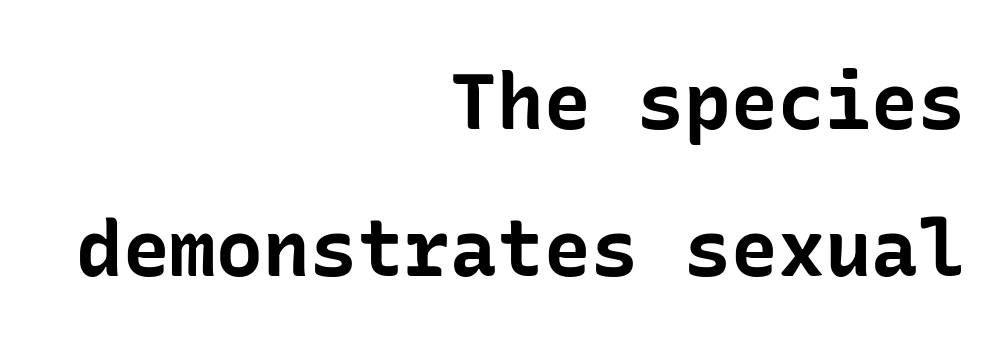
{"serif": "no", "italic": "no", "bold": "yes", "weight": "bold", "width": "normal", "stroke_contrast": "low", "x_height": "medium", "underline": "no", "align": "right", "line_spacing_ratio": 1.88, "letter_spacing": "normal", "letter_spacing_em": 0.0, "glyph_px": 78}
